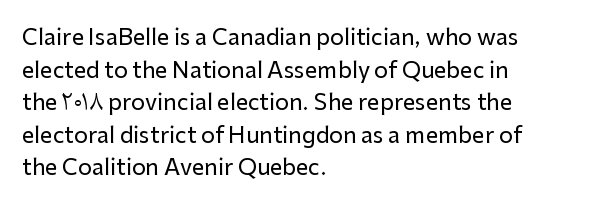
Q: Is the text italic (slanted)? A: No, it is upright.
Q: Is the text underlined? A: No.
Q: How is the paragraph aligned? A: Left-aligned.
Q: Is the spacing between letters normal or unusually wide? A: Normal.
Q: Is the spacing between lines tight, normal or loose? A: Normal.
